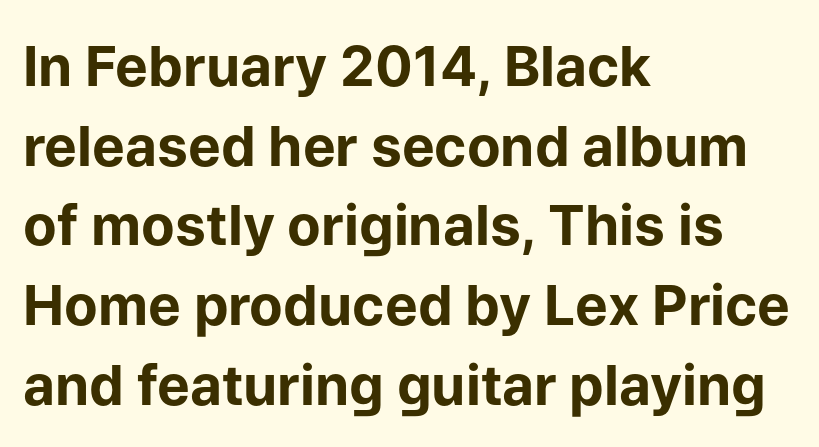
The characters look thick and weighty, a clear bold. Each letter keeps its own natural width here, so spacing adapts to shape. Style check: upright. Left-aligned paragraph, ragged on the right.
